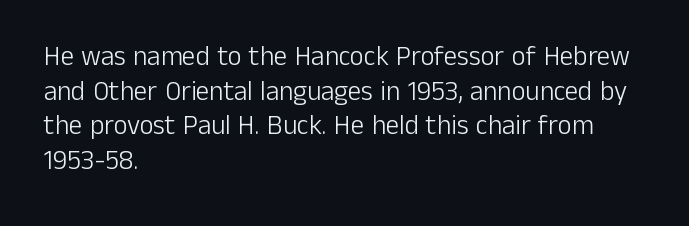
Q: Is the text bold? A: No.
Q: Is the text italic (slanted)? A: No, it is upright.
Q: Is the text underlined? A: No.
Q: How is the paragraph aligned? A: Left-aligned.
Q: Is the spacing between letters normal or unusually wide? A: Normal.
Q: Is the spacing between lines tight, normal or loose? A: Normal.
